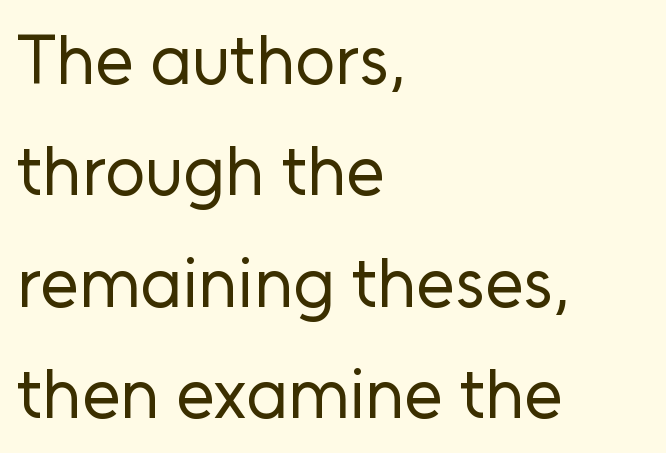
The image shows 70 px regular-weight sans-serif type, upright; set left-aligned, normal line spacing (1.59x), normal letter spacing, not underlined; low stroke contrast and a medium x-height.
